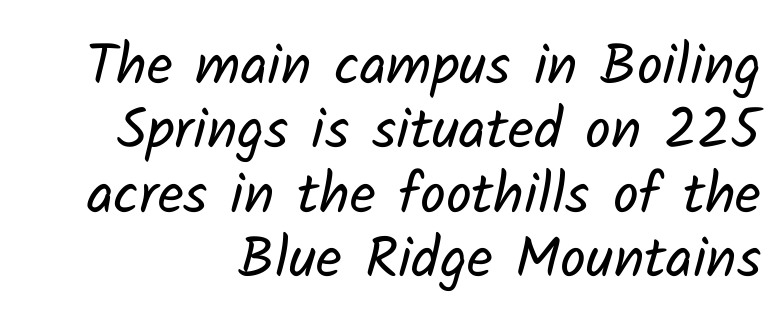
Q: Is the text bold? A: No.
Q: Is the typeface a serif or a sans-serif typeface? A: Sans-serif.
Q: Is the text underlined? A: No.
Q: How is the paragraph aligned? A: Right-aligned.
Q: Is the spacing between letters normal or unusually wide? A: Normal.
Q: Is the spacing between lines tight, normal or loose? A: Tight.
Q: Width (condensed, normal, or wide)? A: Normal.
Q: Stroke contrast? A: Low.
Q: x-height? A: Medium.
Q: Monospaced? A: No.
